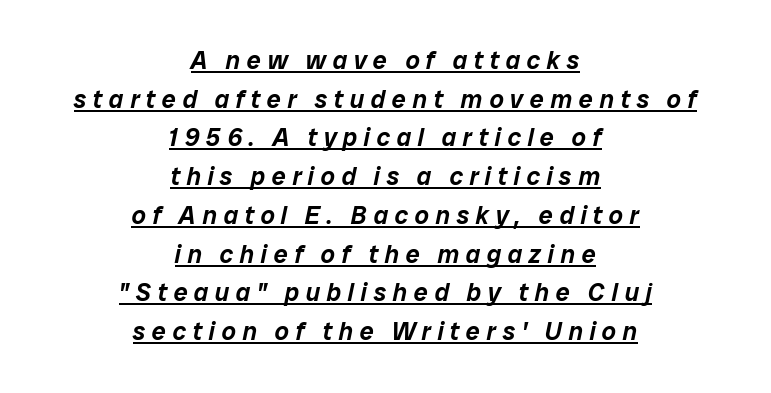
The image shows 25 px text type, italic (leaning right); set centered, normal line spacing (1.55x), unusually wide letter spacing (+0.26 em), underlined.
